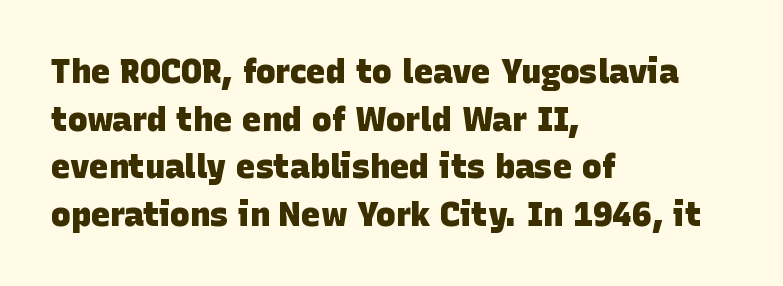
Q: Is the text bold? A: Yes.
Q: Is the typeface a serif or a sans-serif typeface? A: Sans-serif.
Q: Is the text underlined? A: No.
Q: How is the paragraph aligned? A: Left-aligned.
Q: Is the spacing between letters normal or unusually wide? A: Normal.
Q: Is the spacing between lines tight, normal or loose? A: Normal.
Q: Width (condensed, normal, or wide)? A: Normal.
Q: Stroke contrast? A: Low.
Q: x-height? A: Large.
Q: Monospaced? A: No.
